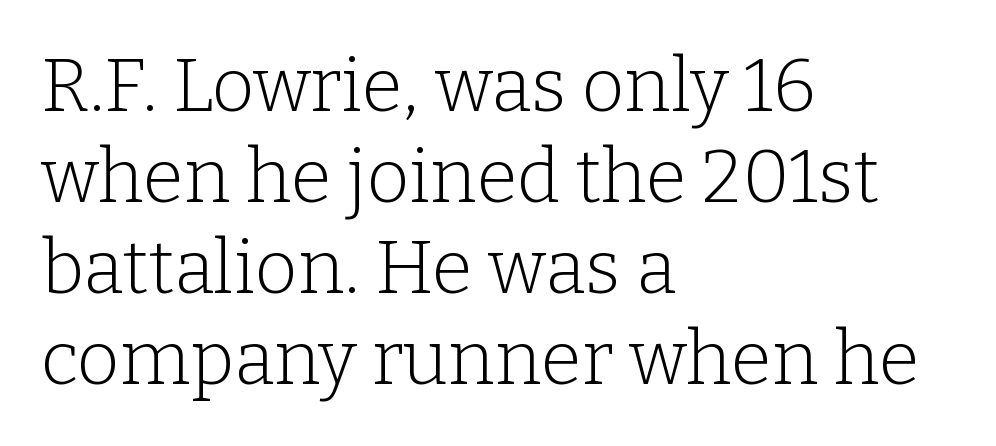
The face looks like a standard text weight, possibly lighter. The space beneath each line is pristine and unruled. Each letter keeps its own natural width here, so spacing adapts to shape. You could call the tracking neutral — neither tight nor loose. This is serif lettering, the kind often seen in printed books.
